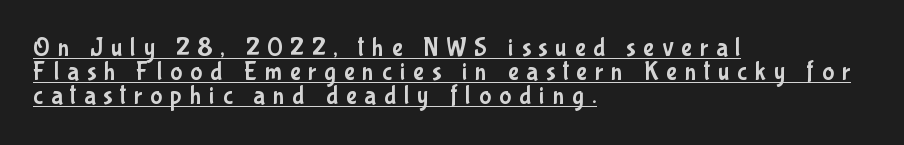
These characters rest on top of a visible drawn line. This sample uses expanded letter spacing, leaving extra air between glyphs. The lettering holds an erect, upright posture throughout. This sample trades vertical openness for compactness between lines. Caption: multi-line text, flush left, ragged right.
